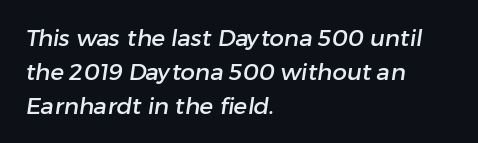
Q: Is the text underlined? A: No.
Q: How is the paragraph aligned? A: Left-aligned.
Q: Is the spacing between letters normal or unusually wide? A: Normal.
Q: Is the spacing between lines tight, normal or loose? A: Normal.
